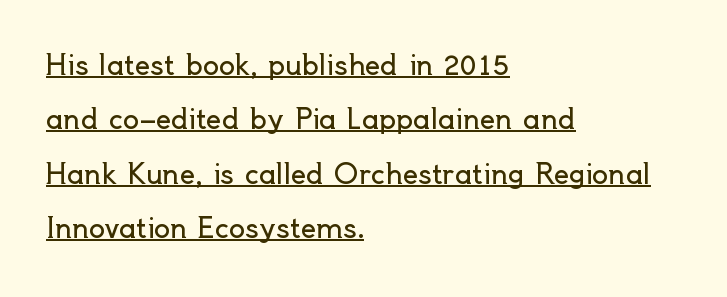
The image shows 27 px text type, upright; set left-aligned, loose line spacing (2.01x), normal letter spacing, underlined.
